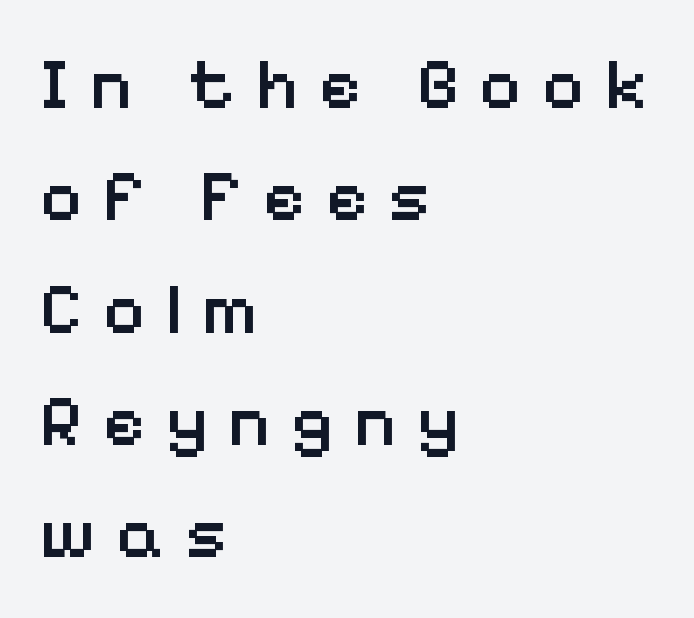
Q: Is the text bold? A: Semi-bold.
Q: Is the text italic (slanted)? A: No, it is upright.
Q: Is the typeface a serif or a sans-serif typeface? A: Sans-serif.
Q: Is the text underlined? A: No.
Q: How is the paragraph aligned? A: Left-aligned.
Q: Is the spacing between letters normal or unusually wide? A: Unusually wide.
Q: Is the spacing between lines tight, normal or loose? A: Normal.
Q: Width (condensed, normal, or wide)? A: Normal.
Q: Stroke contrast? A: Low.
Q: x-height? A: Medium.
Q: Monospaced? A: No.
